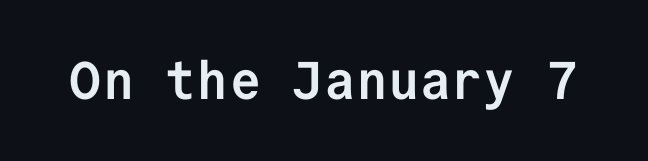
Q: Is the text bold? A: Yes.
Q: Is the text italic (slanted)? A: No, it is upright.
Q: Is the typeface a serif or a sans-serif typeface? A: Sans-serif.
Q: Is the text underlined? A: No.
Q: Is the spacing between letters normal or unusually wide? A: Normal.
Q: Width (condensed, normal, or wide)? A: Normal.
Q: Stroke contrast? A: Low.
Q: x-height? A: Medium.
Q: Monospaced? A: Yes.
